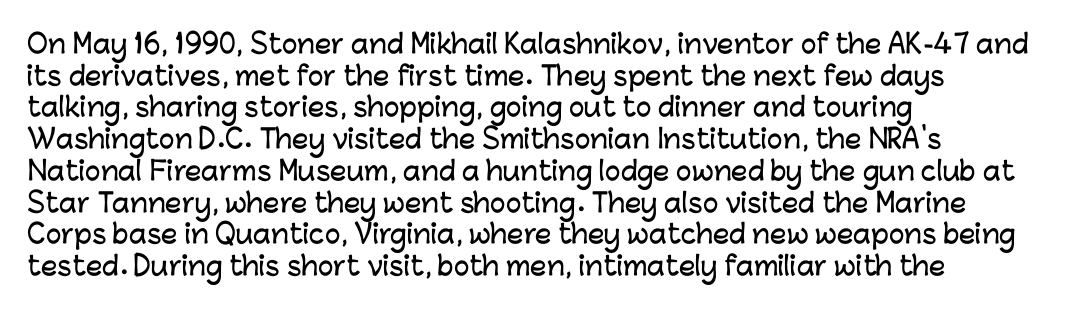
{"italic": "no", "underline": "no", "align": "left", "line_spacing_ratio": 1.22, "letter_spacing": "normal", "letter_spacing_em": 0.0, "glyph_px": 26}
